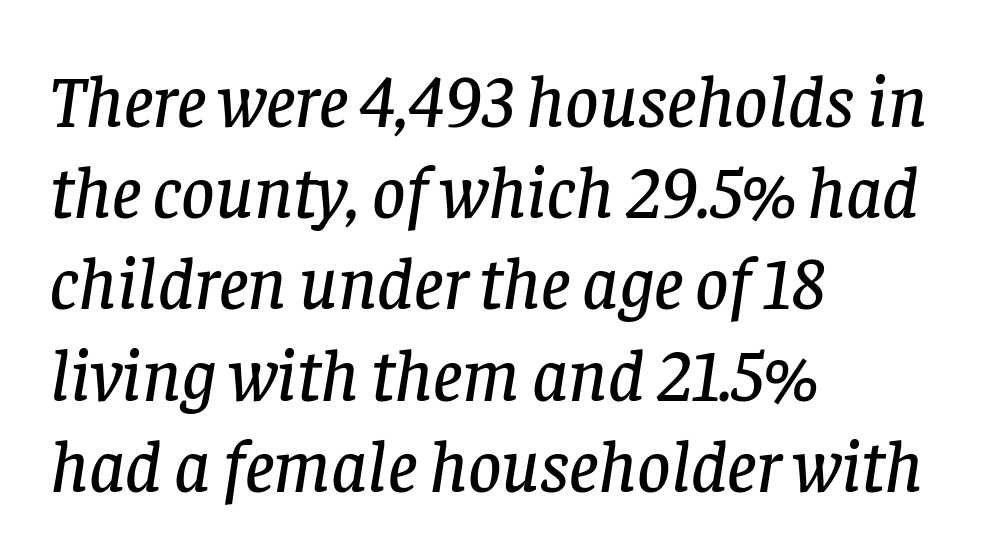
Rendered with sloped, italic letterforms. A serif font was chosen for this passage. Nothing unusual about the tracking: characters are spaced as the font intends. Typeset ragged right — the left edge is the straight one. Proportional: the letters do not fall into vertical columns.
